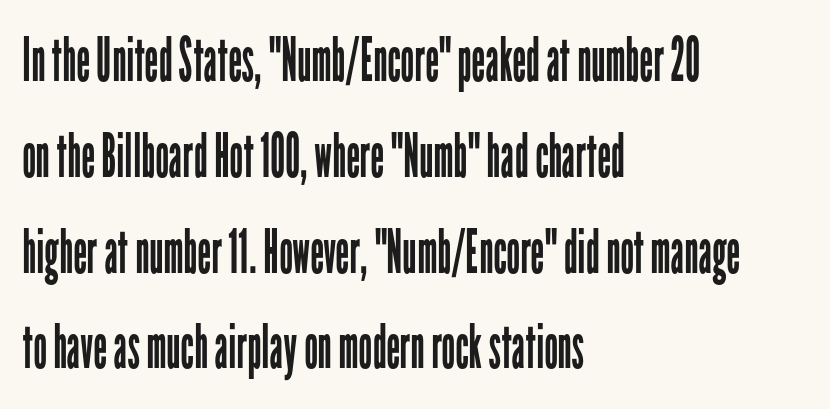
{"serif": "no", "italic": "no", "bold": "no", "weight": "regular", "width": "condensed", "stroke_contrast": "low", "x_height": "medium", "monospaced": "no", "underline": "no", "align": "left", "line_spacing": "normal", "line_spacing_ratio": 1.57, "letter_spacing": "normal", "letter_spacing_em": 0.0, "glyph_px": 61}
